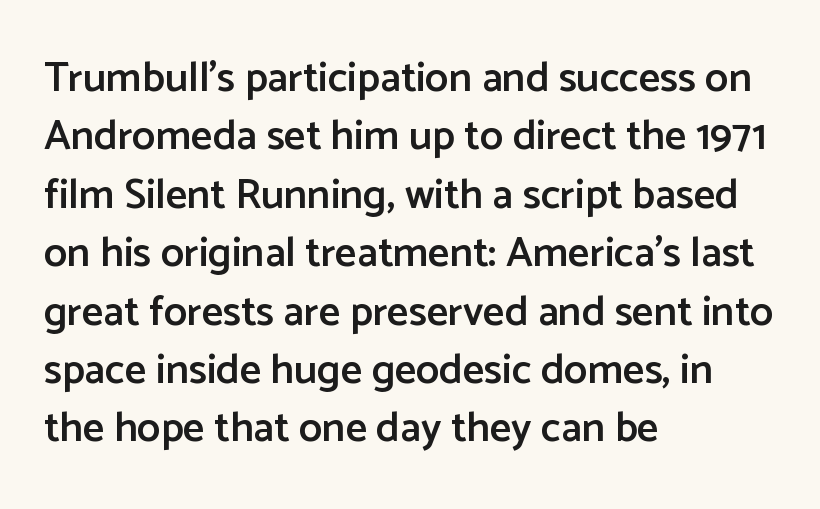
Is this a fixed-width face? No — the glyphs have proportional, varying widths. Stroke terminals: plain, sans-serif. No extra tracking has been applied to these lines. Check the space under the baseline: it is left empty.
